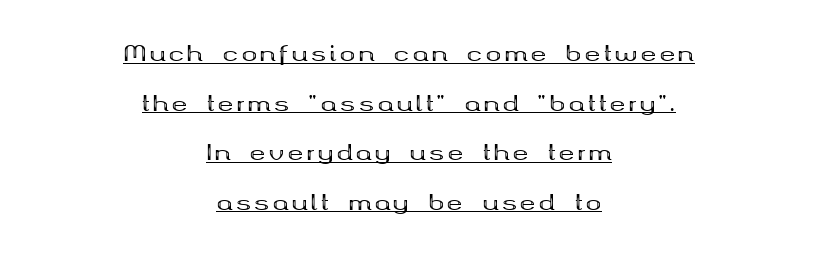
Baseline-to-baseline distance is far greater than the letter height. Designer's note — italics off, roman on. These lines carry a lot of weight — the face is fully bold. Caption: multi-line text, centered on the measure.
